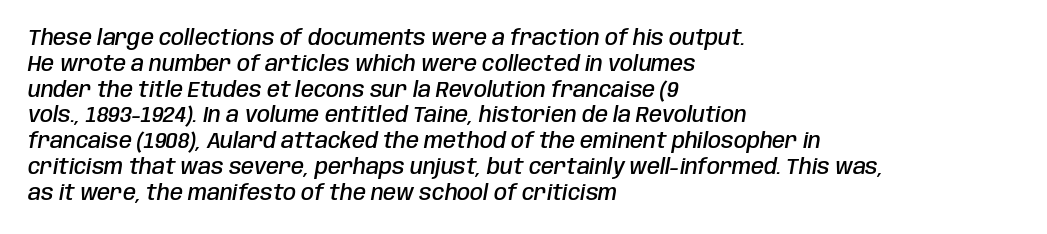
Q: Is the text bold? A: Semi-bold.
Q: Is the text italic (slanted)? A: Yes, it leans right by about 10 degrees.
Q: Is the text underlined? A: No.
Q: How is the paragraph aligned? A: Left-aligned.
Q: Is the spacing between letters normal or unusually wide? A: Normal.
